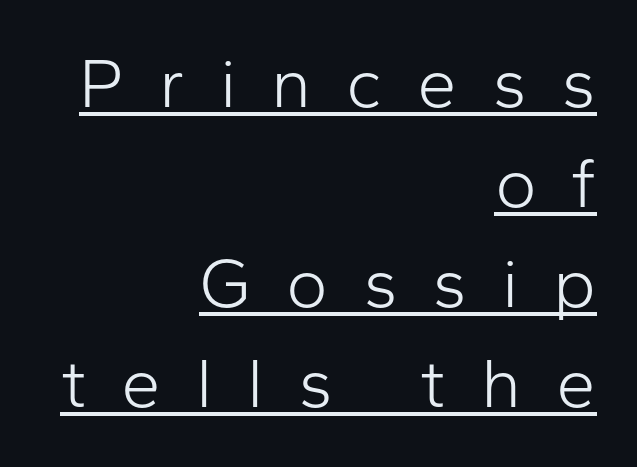
Students, note that the glyphs here are deliberately spaced far apart. It's the straight-up-and-down kind of type. Decoration check: the copy is underlined. The face used here is proportionally spaced, like ordinary book or web type. Evenly set lines give the paragraph a standard silhouette.
